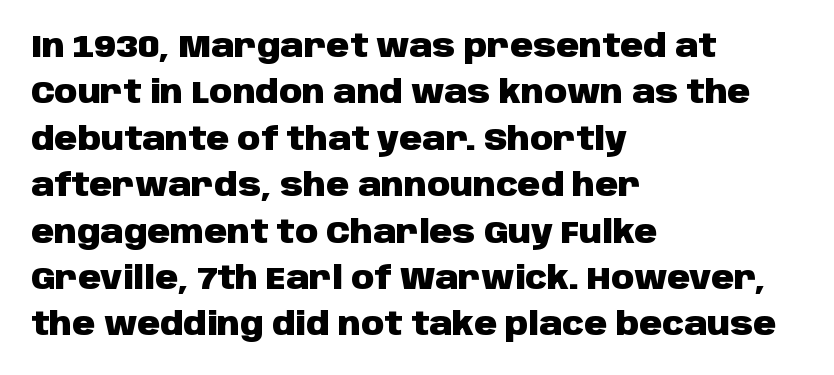
{"serif": "no", "italic": "no", "bold": "yes", "weight": "heavy", "width": "normal", "stroke_contrast": "low", "x_height": "large", "monospaced": "no", "underline": "no", "align": "left", "line_spacing": "normal", "line_spacing_ratio": 1.45, "letter_spacing": "normal", "letter_spacing_em": 0.0, "glyph_px": 32}
